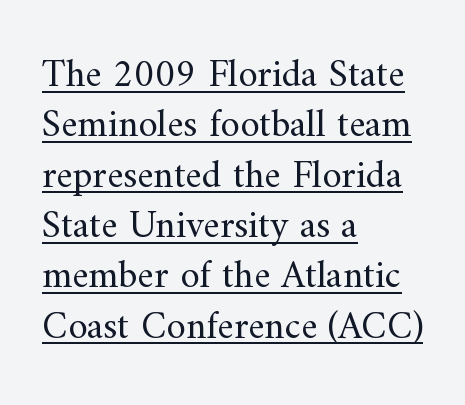
If you measured baseline to baseline, you'd find a middling distance. Looks like regular typesetting: each glyph gets only the width it needs. The face used here is seriffed, in the tradition of book romans. The passage is arranged the way most books set body copy — flush left. In terms of letterspacing, this is plain default setting. You can tell it's not italic because the verticals are truly vertical.
